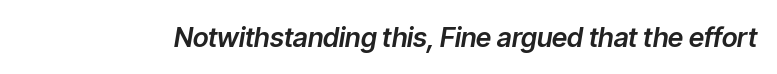
Q: Is the text italic (slanted)? A: Yes, it leans right by about 9 degrees.
Q: Is the text underlined? A: No.
Q: Is the spacing between letters normal or unusually wide? A: Normal.
